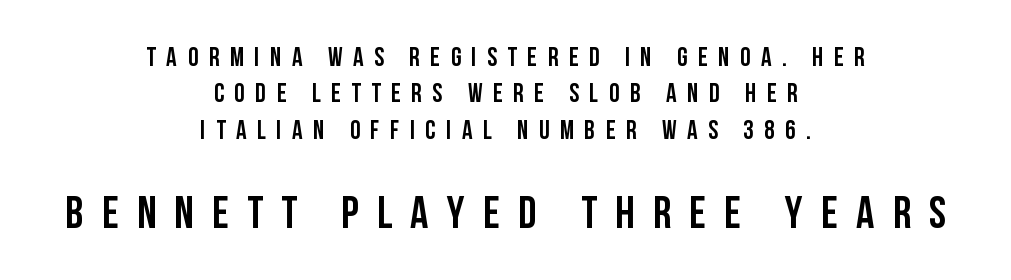
The image shows 45 px semibold, condensed sans-serif type, upright; set centered, normal line spacing (1.4x), unusually wide letter spacing (+0.41 em), not underlined; the second (bottom) block is 1.73x larger; low stroke contrast and a large x-height.
